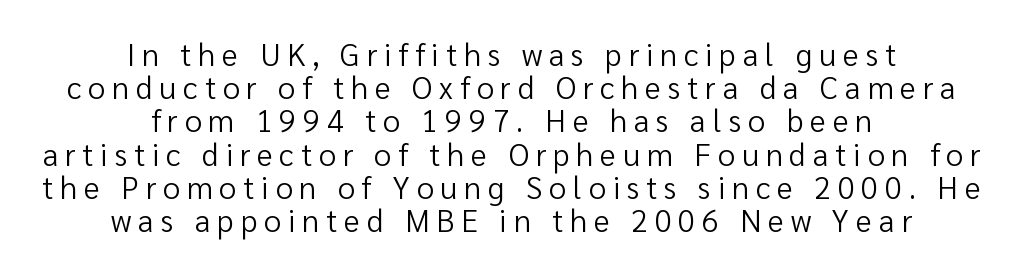
Q: Is the text bold? A: No.
Q: Is the text italic (slanted)? A: No, it is upright.
Q: Is the typeface a serif or a sans-serif typeface? A: Sans-serif.
Q: Is the text underlined? A: No.
Q: How is the paragraph aligned? A: Centered.
Q: Is the spacing between letters normal or unusually wide? A: Unusually wide.
Q: Is the spacing between lines tight, normal or loose? A: Tight.
Q: Width (condensed, normal, or wide)? A: Normal.
Q: Stroke contrast? A: Low.
Q: x-height? A: Medium.
Q: Monospaced? A: No.
